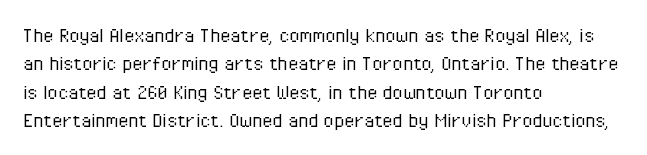
Q: Is the text bold? A: No.
Q: Is the text italic (slanted)? A: No, it is upright.
Q: Is the text underlined? A: No.
Q: How is the paragraph aligned? A: Left-aligned.
Q: Is the spacing between letters normal or unusually wide? A: Normal.
